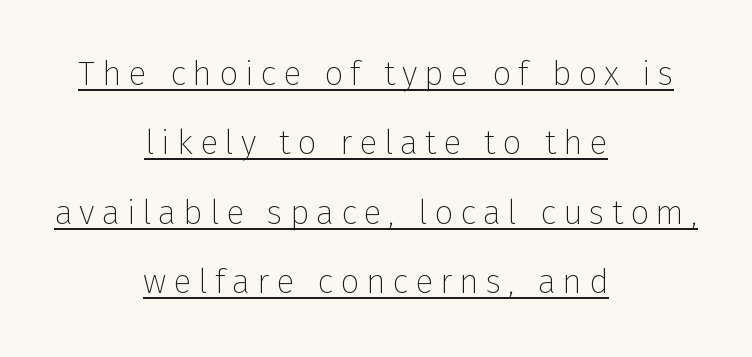
It's the straight-up-and-down kind of type. The string is rendered with underlining switched on. These lines are rendered in a variable-pitch font. This sample is center-justified, so both line endings float freely. Airy leading.
